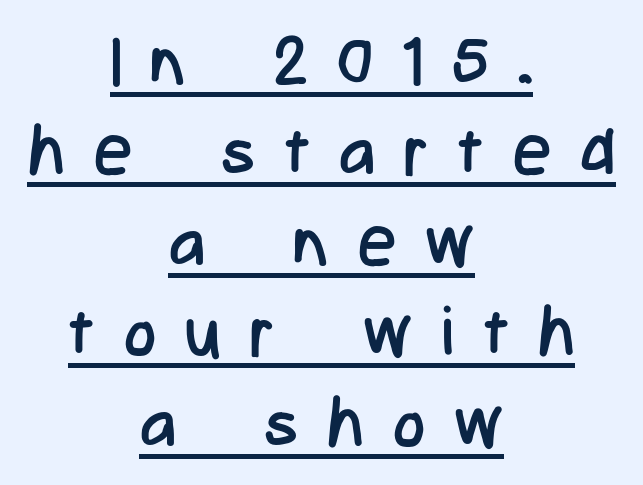
Reading down the column, the eye jumps a familiar distance to each next line. Look at the tracking — it's clearly loosened, letters drifting apart. Style check: upright. Serifs: no, the terminals of the letterforms are clean. Notice how a bar underscores the lettering throughout. Do the characters align in a grid? No, the font is proportional.
